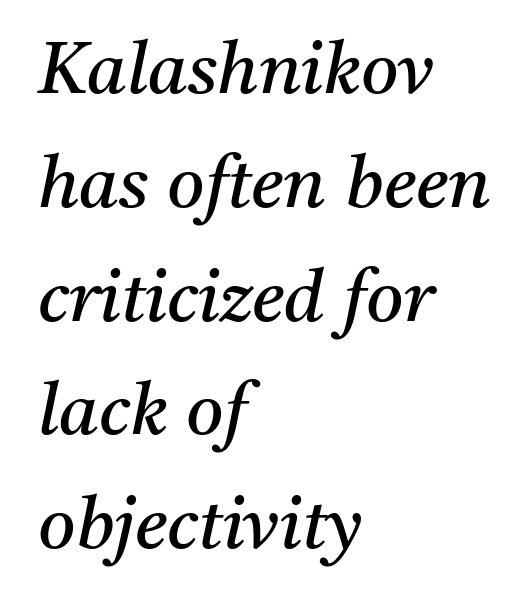
Layout note: lines flush left. The rendering uses natural spacing where letterforms have individual widths. Is the type heavy? It reads as light-to-regular instead. Anything drawn beneath the words? Only blank space. Unlike a clean sans, this face finishes its strokes with serifs. The vertical gap from one line to the next is medium.
